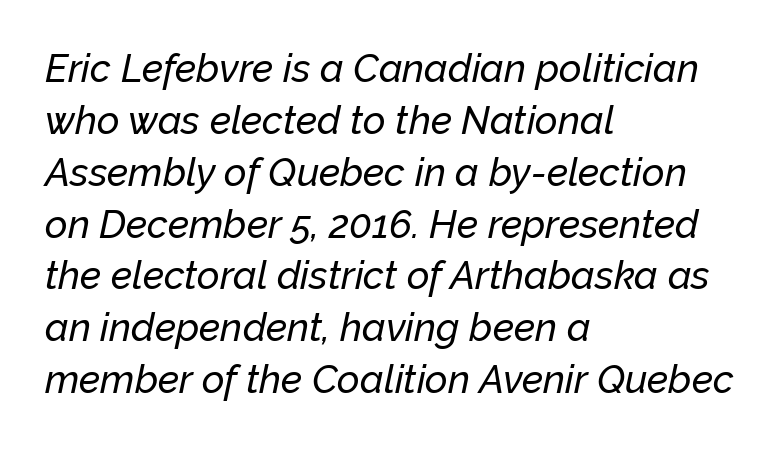
The image shows 39 px text type, italic (leaning right); set left-aligned, normal line spacing (1.33x), normal letter spacing, not underlined; low stroke contrast and a medium x-height.
